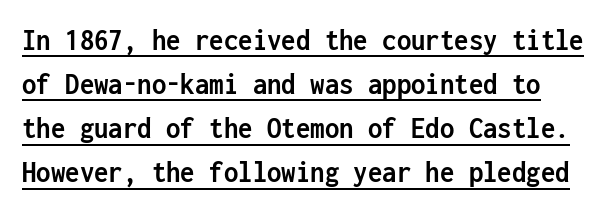
The image shows 32 px semibold, condensed sans-serif type, upright, monospaced; set normal line spacing (1.38x), normal letter spacing, underlined; low stroke contrast and a medium x-height.
